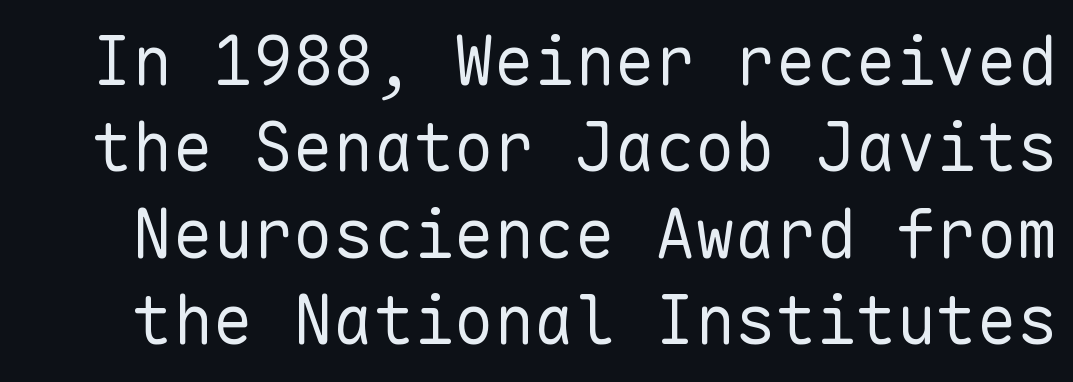
Q: Is the text bold? A: No.
Q: Is the text italic (slanted)? A: No, it is upright.
Q: Is the typeface a serif or a sans-serif typeface? A: Sans-serif.
Q: Is the text underlined? A: No.
Q: Is the spacing between letters normal or unusually wide? A: Normal.
Q: Is the spacing between lines tight, normal or loose? A: Normal.
Q: Width (condensed, normal, or wide)? A: Normal.
Q: Stroke contrast? A: Low.
Q: x-height? A: Medium.
Q: Monospaced? A: Yes.
